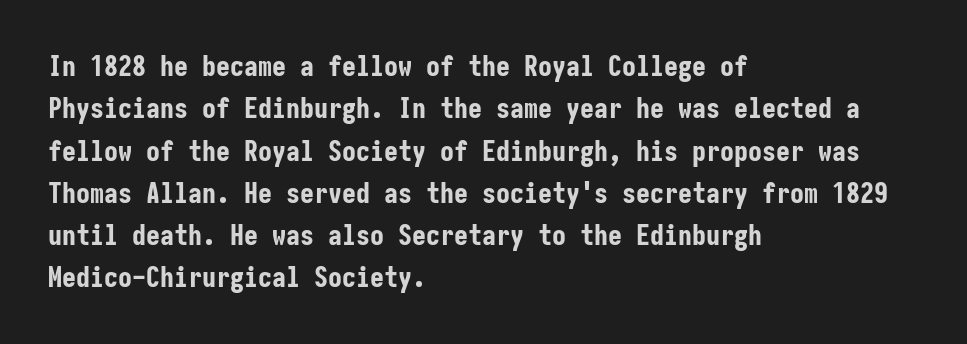
{"serif": "no", "italic": "no", "bold": "yes", "weight": "bold", "width": "condensed", "stroke_contrast": "low", "x_height": "medium", "underline": "no", "align": "left", "line_spacing": "normal", "line_spacing_ratio": 1.51, "letter_spacing": "normal", "letter_spacing_em": 0.0, "glyph_px": 28}
